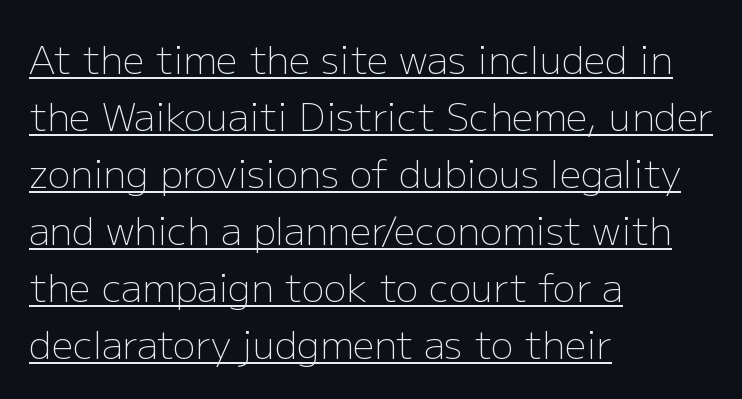
Q: Is the text bold? A: No.
Q: Is the text italic (slanted)? A: No, it is upright.
Q: Is the typeface a serif or a sans-serif typeface? A: Sans-serif.
Q: Is the text underlined? A: Yes.
Q: How is the paragraph aligned? A: Left-aligned.
Q: Is the spacing between letters normal or unusually wide? A: Normal.
Q: Is the spacing between lines tight, normal or loose? A: Normal.
Q: Width (condensed, normal, or wide)? A: Normal.
Q: Stroke contrast? A: Low.
Q: x-height? A: Medium.
Q: Monospaced? A: No.
